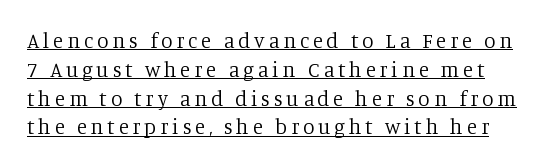
{"italic": "no", "bold": "no", "underline": "yes", "line_spacing": "normal", "line_spacing_ratio": 1.37, "glyph_px": 21}
